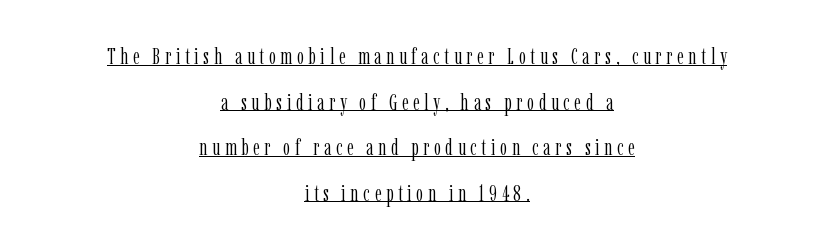
A great deal of white space separates one row of letters from the next. Display-style spreading of the glyphs; the letterfit is very open. The words here are underlined. A student would call this center alignment; a typographer would say set centered.
